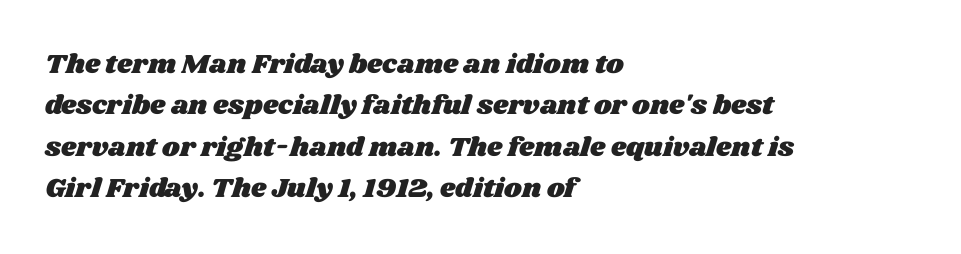
Q: Is the text underlined? A: No.
Q: How is the paragraph aligned? A: Left-aligned.
Q: Is the spacing between letters normal or unusually wide? A: Normal.
Q: Is the spacing between lines tight, normal or loose? A: Normal.
